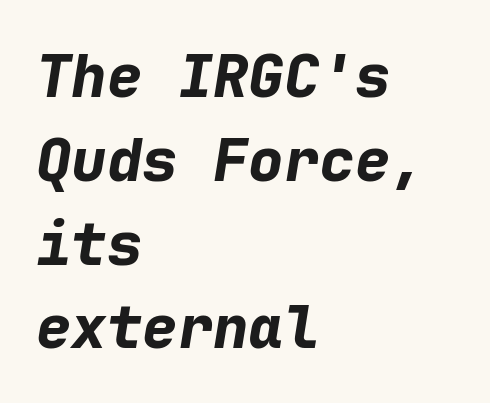
{"italic": "yes", "lean": "right", "slant_degrees": 9, "bold": "yes", "weight": "bold", "width": "normal", "stroke_contrast": "low", "x_height": "medium", "monospaced": "yes", "underline": "no", "align": "left", "line_spacing": "normal", "line_spacing_ratio": 1.42, "letter_spacing": "normal", "letter_spacing_em": 0.0, "glyph_px": 59}
